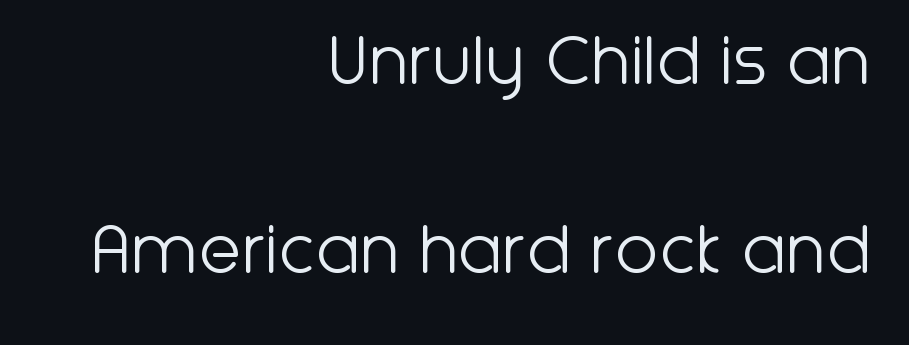
The letters advance in unequal steps, a hallmark of proportional type. Inter-character spacing is left at the font's built-in metrics. Successive baselines arrive slowly, with a big drop between each. Right-aligned paragraph, ragged on the left. It's the straight-up-and-down kind of type.
